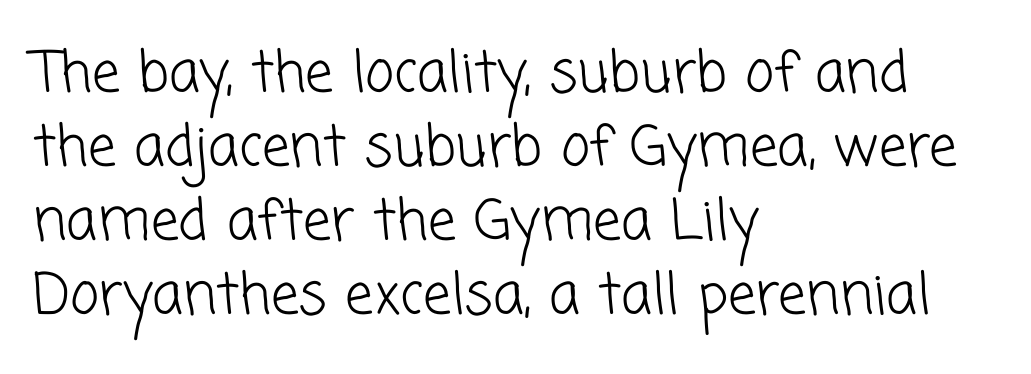
{"serif": "no", "bold": "no", "weight": "light", "width": "normal", "stroke_contrast": "low", "x_height": "medium", "monospaced": "no", "underline": "no", "align": "left", "line_spacing": "normal", "line_spacing_ratio": 1.32, "letter_spacing": "normal", "letter_spacing_em": 0.0, "glyph_px": 56}
